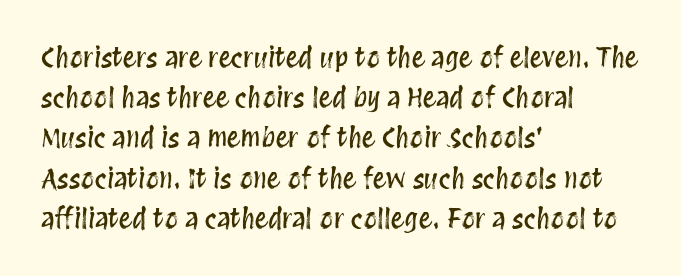
{"italic": "no", "underline": "no", "align": "left", "line_spacing": "normal", "line_spacing_ratio": 1.49, "letter_spacing": "normal", "letter_spacing_em": 0.0, "glyph_px": 27}
